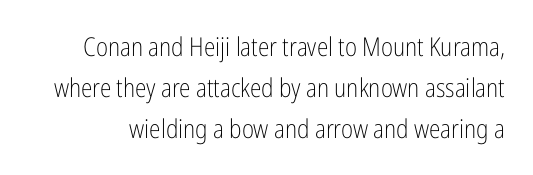
The image shows 26 px text type, upright; set normal line spacing (1.58x), normal letter spacing, not underlined.
